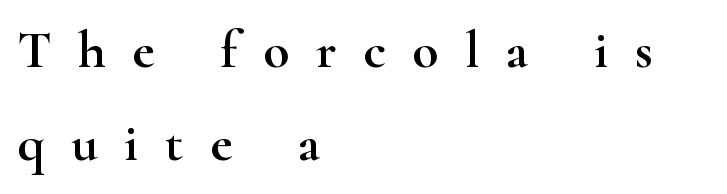
The image shows 54 px wide serif type, upright; set left-aligned, line spacing 1.73x, unusually wide letter spacing (+0.49 em), not underlined; high stroke contrast and a small x-height.
